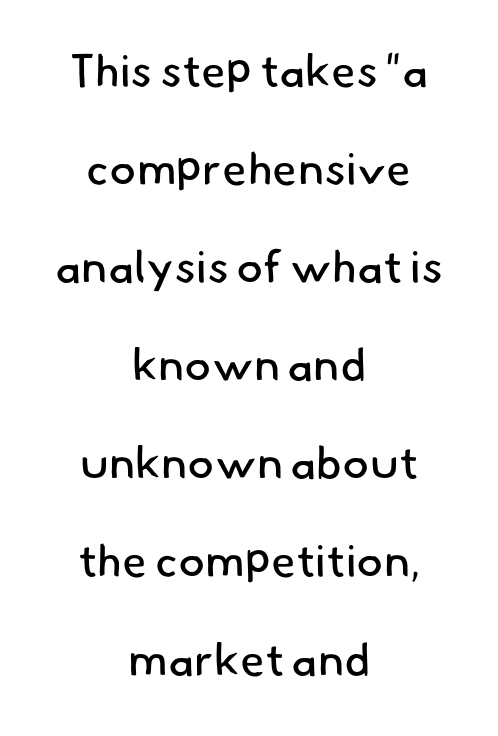
The image shows 45 px regular-weight sans-serif type; set centered, loose line spacing (2.18x), normal letter spacing, not underlined; low stroke contrast and a small x-height.
